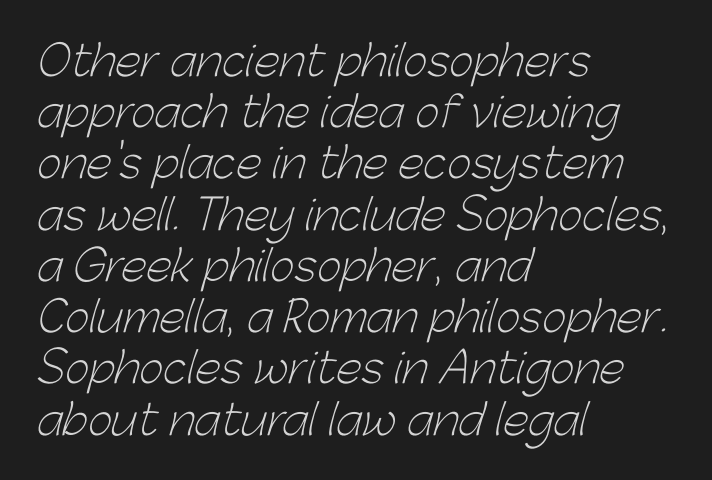
Is the letter spacing exaggerated? No — it looks like the ordinary default. Looks like regular typesetting: each glyph gets only the width it needs. Quick note: underline off. The passage is arranged the way most books set body copy — flush left. Vertical stems look standard width or narrower in stroke. The letters carry no serifs — their stems end cleanly without finishing strokes.
